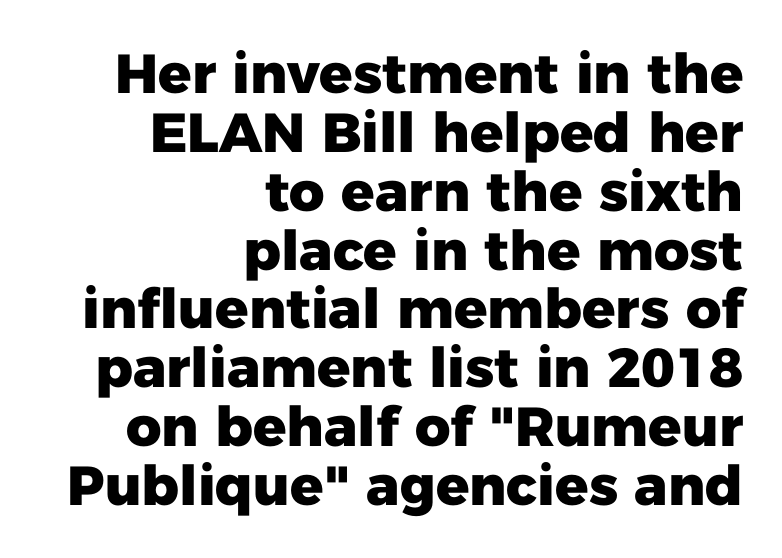
The image shows 55 px heavy sans-serif type, upright; set right-aligned, tight line spacing (1.07x), normal letter spacing, not underlined; low stroke contrast and a medium x-height.
